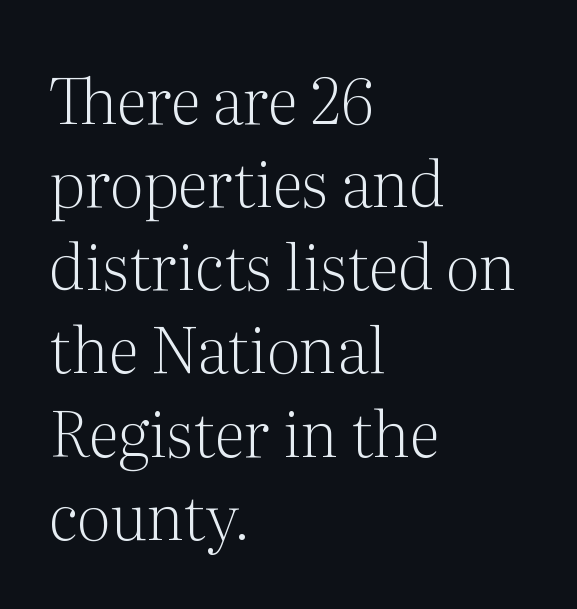
{"serif": "yes", "italic": "no", "bold": "no", "weight": "light", "width": "normal", "stroke_contrast": "medium", "x_height": "medium", "monospaced": "no", "underline": "no", "align": "left", "line_spacing": "normal", "line_spacing_ratio": 1.32, "letter_spacing": "normal", "letter_spacing_em": 0.0, "glyph_px": 63}
